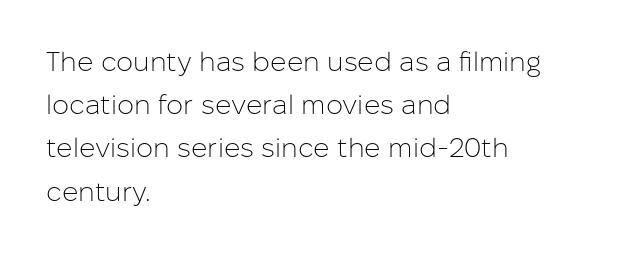
{"italic": "no", "bold": "no", "underline": "no", "align": "left", "line_spacing": "normal", "line_spacing_ratio": 1.6, "letter_spacing": "normal", "letter_spacing_em": 0.0, "glyph_px": 27}
